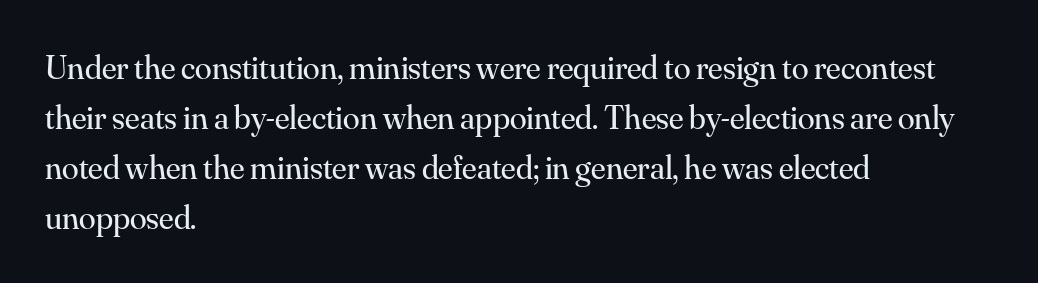
{"serif": "yes", "italic": "no", "bold": "no", "weight": "regular", "width": "normal", "stroke_contrast": "medium", "x_height": "small", "monospaced": "no", "underline": "no", "align": "left", "line_spacing": "normal", "line_spacing_ratio": 1.47, "letter_spacing": "normal", "letter_spacing_em": 0.0, "glyph_px": 34}
